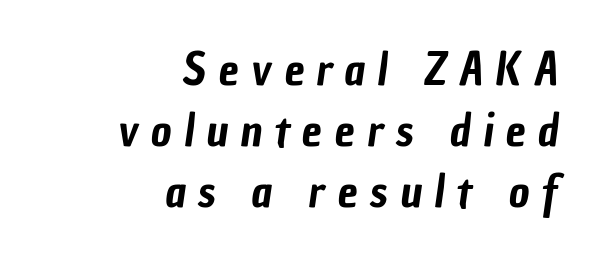
Q: Is the typeface a serif or a sans-serif typeface? A: Sans-serif.
Q: Is the text underlined? A: No.
Q: How is the paragraph aligned? A: Right-aligned.
Q: Is the spacing between letters normal or unusually wide? A: Unusually wide.
Q: Is the spacing between lines tight, normal or loose? A: Normal.
Q: Width (condensed, normal, or wide)? A: Condensed.
Q: Stroke contrast? A: Low.
Q: x-height? A: Medium.
Q: Monospaced? A: No.
